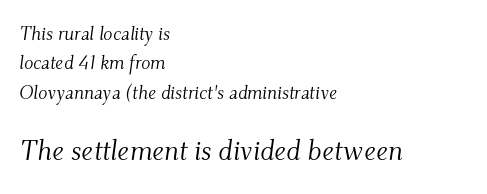
{"serif": "yes", "italic": "yes", "lean": "right", "slant_degrees": 9, "bold": "no", "weight": "light", "width": "normal", "stroke_contrast": "medium", "x_height": "small", "monospaced": "no", "underline": "no", "align": "left", "line_spacing": "normal", "line_spacing_ratio": 1.54, "letter_spacing": "normal", "letter_spacing_em": 0.0, "larger_block": "second", "size_ratio": 1.47, "glyph_px": 28}
